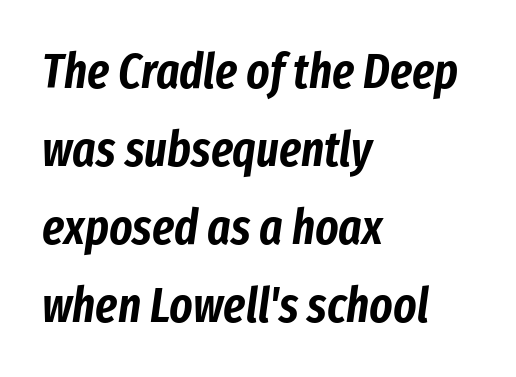
Q: Is the text italic (slanted)? A: Yes, it leans right by about 8 degrees.
Q: Is the text underlined? A: No.
Q: How is the paragraph aligned? A: Left-aligned.
Q: Is the spacing between letters normal or unusually wide? A: Normal.
Q: Is the spacing between lines tight, normal or loose? A: Normal.
Q: Width (condensed, normal, or wide)? A: Condensed.
Q: Stroke contrast? A: Low.
Q: x-height? A: Medium.
Q: Monospaced? A: No.
